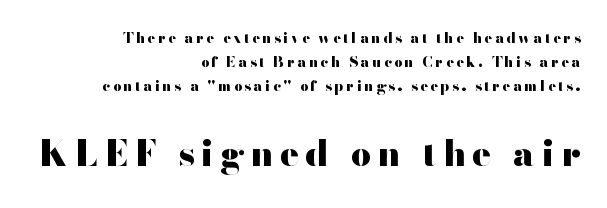
{"serif": "no", "italic": "no", "bold": "yes", "weight": "heavy", "width": "wide", "stroke_contrast": "high", "x_height": "small", "monospaced": "no", "underline": "no", "align": "right", "line_spacing": "normal", "line_spacing_ratio": 1.7, "larger_block": "second", "size_ratio": 2.5, "glyph_px": 35}
